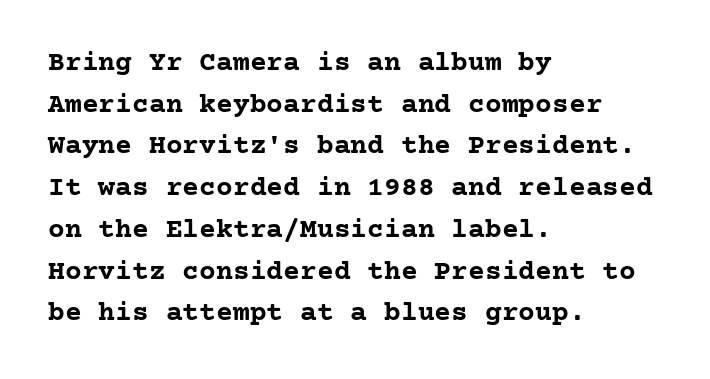
The image shows 28 px semibold serif type, upright; set left-aligned, normal line spacing (1.49x), normal letter spacing, not underlined; low stroke contrast and a medium x-height.
